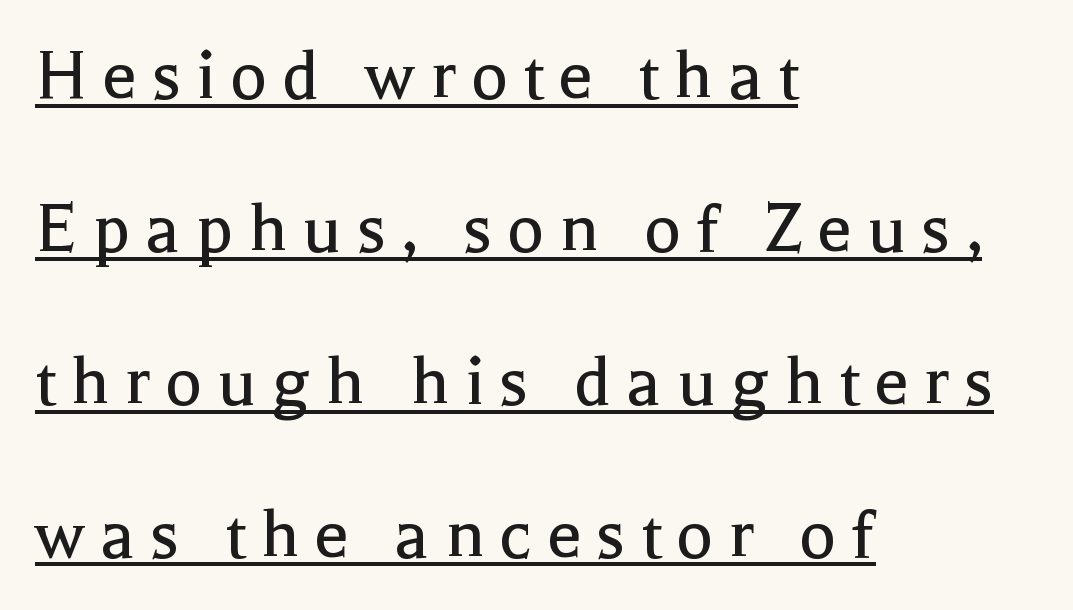
{"serif": "yes", "italic": "no", "bold": "no", "weight": "regular", "width": "normal", "x_height": "medium", "monospaced": "no", "underline": "yes", "align": "left", "line_spacing": "loose", "line_spacing_ratio": 1.96, "glyph_px": 78}
